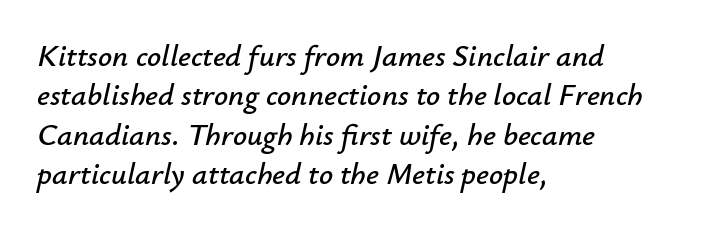
Q: Is the text italic (slanted)? A: Yes, it leans right by about 12 degrees.
Q: Is the text underlined? A: No.
Q: How is the paragraph aligned? A: Left-aligned.
Q: Is the spacing between letters normal or unusually wide? A: Normal.
Q: Is the spacing between lines tight, normal or loose? A: Normal.
Q: Width (condensed, normal, or wide)? A: Normal.
Q: Stroke contrast? A: Low.
Q: x-height? A: Small.
Q: Monospaced? A: No.
